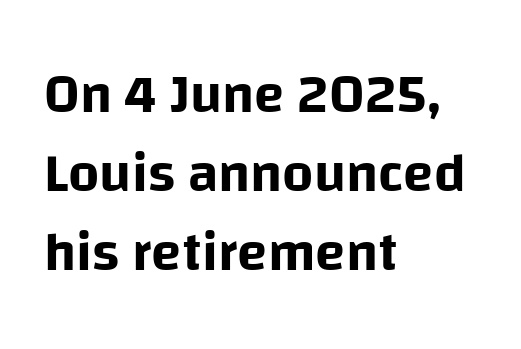
Q: Is the text italic (slanted)? A: No, it is upright.
Q: Is the typeface a serif or a sans-serif typeface? A: Sans-serif.
Q: Is the text underlined? A: No.
Q: How is the paragraph aligned? A: Left-aligned.
Q: Is the spacing between letters normal or unusually wide? A: Normal.
Q: Is the spacing between lines tight, normal or loose? A: Normal.
Q: Width (condensed, normal, or wide)? A: Normal.
Q: Stroke contrast? A: Low.
Q: x-height? A: Large.
Q: Monospaced? A: No.
